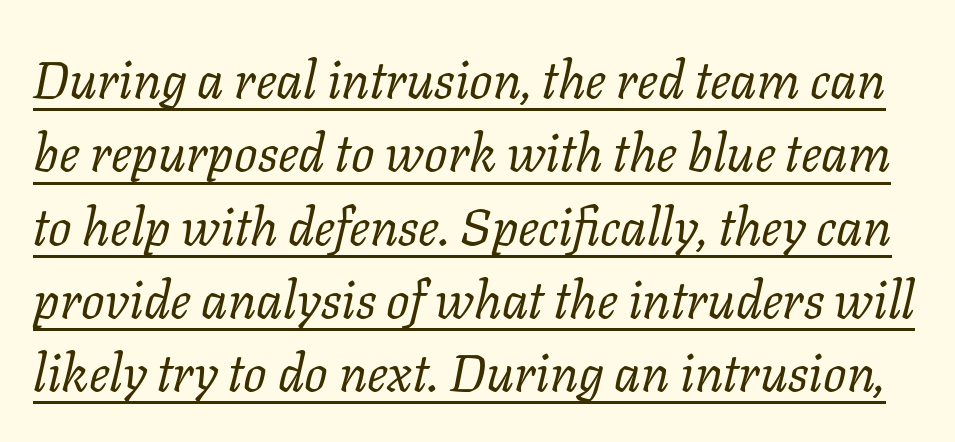
{"serif": "yes", "italic": "yes", "lean": "right", "slant_degrees": 11, "bold": "no", "weight": "regular", "width": "normal", "stroke_contrast": "low", "x_height": "medium", "monospaced": "no", "underline": "yes", "line_spacing": "normal", "line_spacing_ratio": 1.41, "letter_spacing": "normal", "letter_spacing_em": 0.0, "glyph_px": 52}
